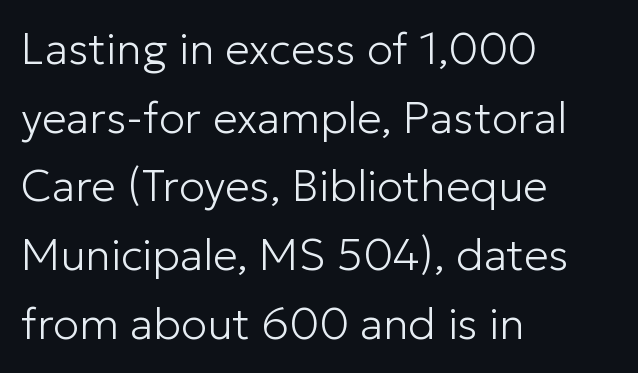
Q: Is the text bold? A: No.
Q: Is the text italic (slanted)? A: No, it is upright.
Q: Is the typeface a serif or a sans-serif typeface? A: Sans-serif.
Q: Is the text underlined? A: No.
Q: How is the paragraph aligned? A: Left-aligned.
Q: Is the spacing between letters normal or unusually wide? A: Normal.
Q: Is the spacing between lines tight, normal or loose? A: Normal.
Q: Width (condensed, normal, or wide)? A: Normal.
Q: Stroke contrast? A: Low.
Q: x-height? A: Medium.
Q: Monospaced? A: No.
